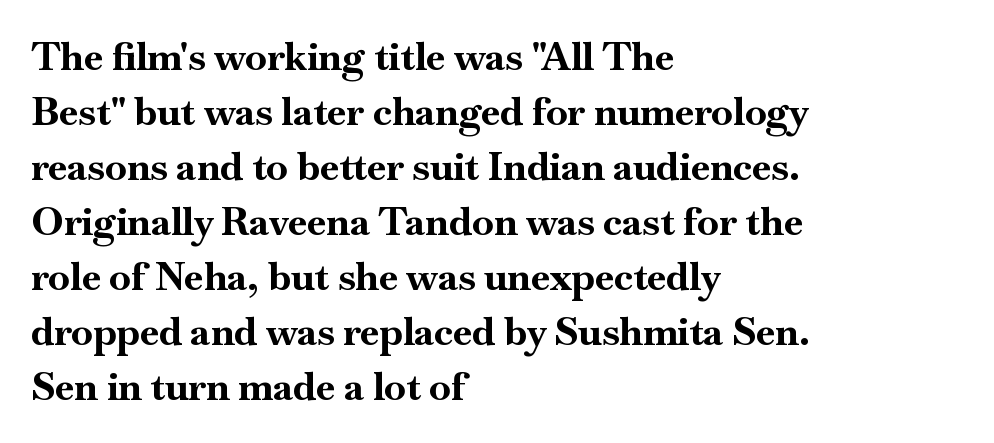
{"serif": "yes", "italic": "no", "bold": "yes", "weight": "bold", "width": "normal", "stroke_contrast": "high", "x_height": "small", "monospaced": "no", "underline": "no", "align": "left", "line_spacing": "normal", "line_spacing_ratio": 1.41, "letter_spacing": "normal", "letter_spacing_em": 0.0, "glyph_px": 39}
